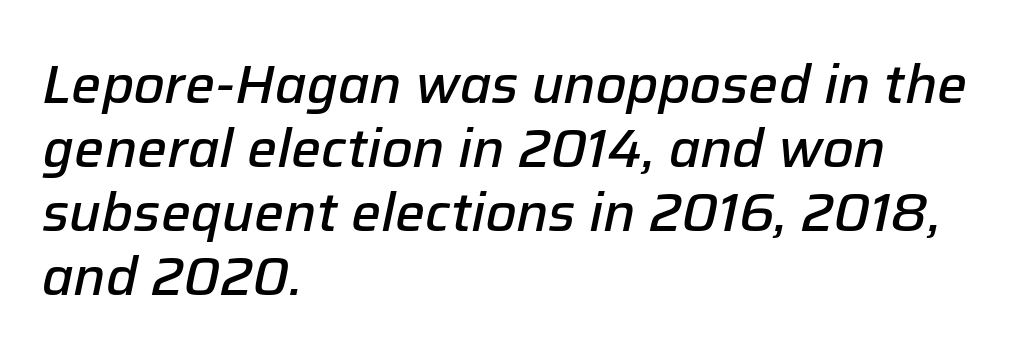
{"italic": "yes", "lean": "right", "slant_degrees": 12, "bold": "semi", "weight": "semibold", "width": "normal", "stroke_contrast": "low", "x_height": "medium", "monospaced": "no", "underline": "no", "align": "left", "line_spacing_ratio": 1.21, "letter_spacing": "normal", "letter_spacing_em": 0.0, "glyph_px": 53}
